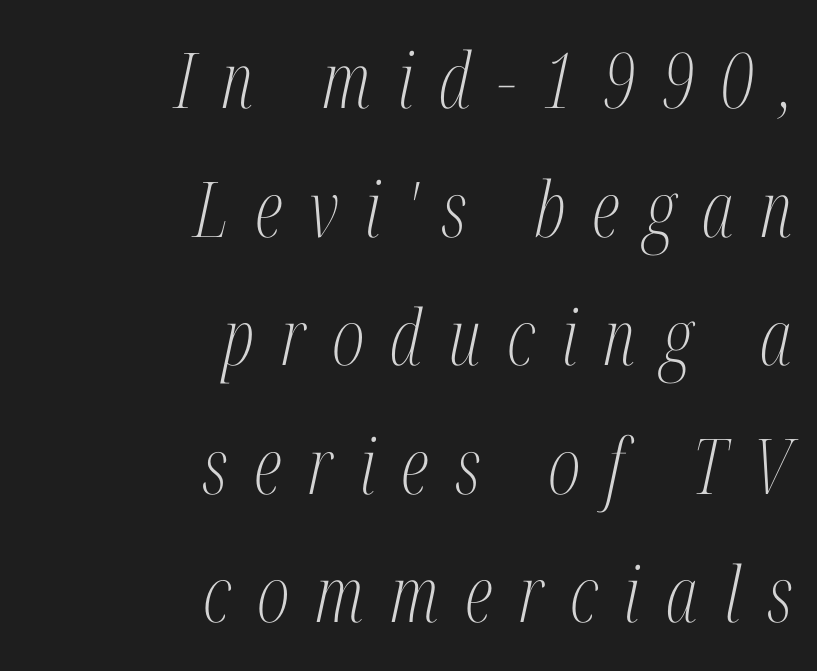
Q: Is the text bold? A: No.
Q: Is the text italic (slanted)? A: Yes, it leans right by about 12 degrees.
Q: Is the typeface a serif or a sans-serif typeface? A: Serif.
Q: Is the text underlined? A: No.
Q: How is the paragraph aligned? A: Right-aligned.
Q: Is the spacing between letters normal or unusually wide? A: Unusually wide.
Q: Is the spacing between lines tight, normal or loose? A: Normal.
Q: Width (condensed, normal, or wide)? A: Condensed.
Q: Stroke contrast? A: Medium.
Q: x-height? A: Medium.
Q: Monospaced? A: No.
